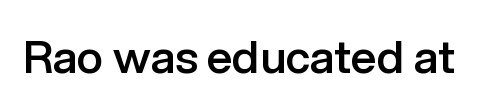
Q: Is the text bold? A: Semi-bold.
Q: Is the text italic (slanted)? A: No, it is upright.
Q: Is the typeface a serif or a sans-serif typeface? A: Sans-serif.
Q: Is the text underlined? A: No.
Q: Is the spacing between letters normal or unusually wide? A: Normal.
Q: Width (condensed, normal, or wide)? A: Normal.
Q: Stroke contrast? A: Low.
Q: x-height? A: Medium.
Q: Monospaced? A: No.
